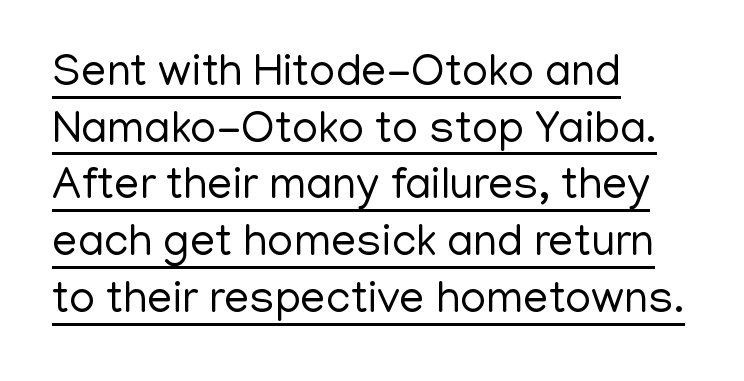
Q: Is the text bold? A: No.
Q: Is the text italic (slanted)? A: No, it is upright.
Q: Is the typeface a serif or a sans-serif typeface? A: Sans-serif.
Q: Is the text underlined? A: Yes.
Q: How is the paragraph aligned? A: Left-aligned.
Q: Is the spacing between letters normal or unusually wide? A: Normal.
Q: Is the spacing between lines tight, normal or loose? A: Normal.
Q: Width (condensed, normal, or wide)? A: Normal.
Q: Stroke contrast? A: Low.
Q: x-height? A: Medium.
Q: Monospaced? A: No.
